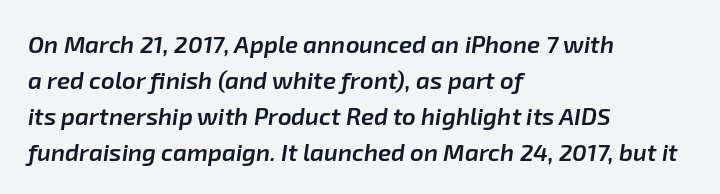
Emphasis by weight is partial: semibold. Inter-character spacing is left at the font's built-in metrics. The space directly below the letters is spotless. Normally led — the rows are evenly, conventionally spaced. The lines are quadded left. Style check: oblique.
